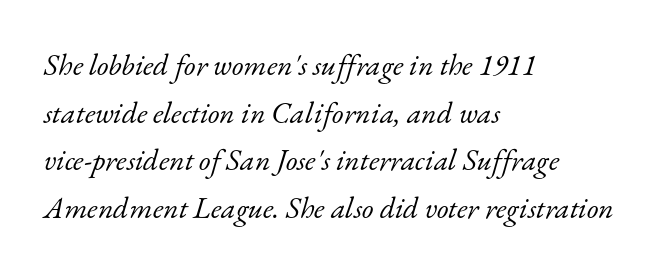
These lines are set flush left with a ragged right edge. Character widths vary here, with narrow letters taking less room than wide ones. Descenders are the only things crossing below the line. Little horizontal feet cap the strokes, marking this as serif type. Reading down the column, the eye jumps a familiar distance to each next line. The characters are drawn with everyday or finer stroke widths.
